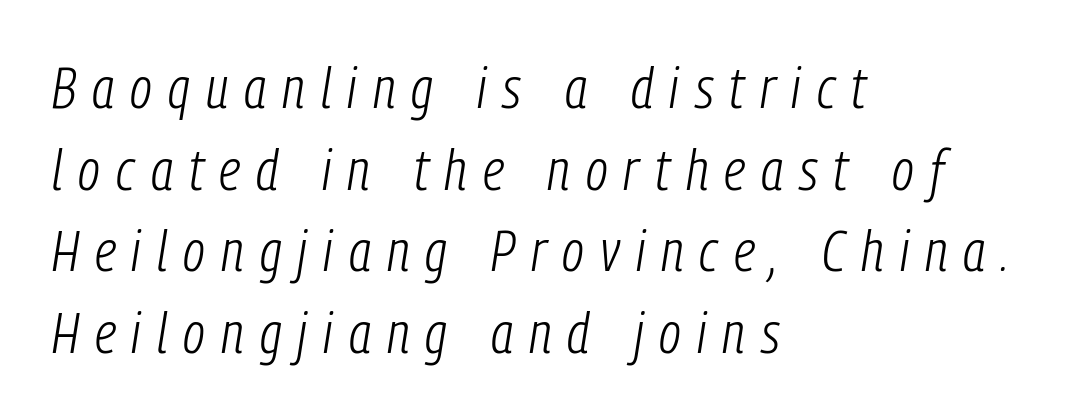
Quick note: italic. This rendering uses left alignment, leaving the right contour irregular. The space directly below the letters is spotless. The face used here is proportionally spaced, like ordinary book or web type. No chunkiness to these letters — they're not bold. The tracking jumps out immediately: characters are airy and widely separated.
